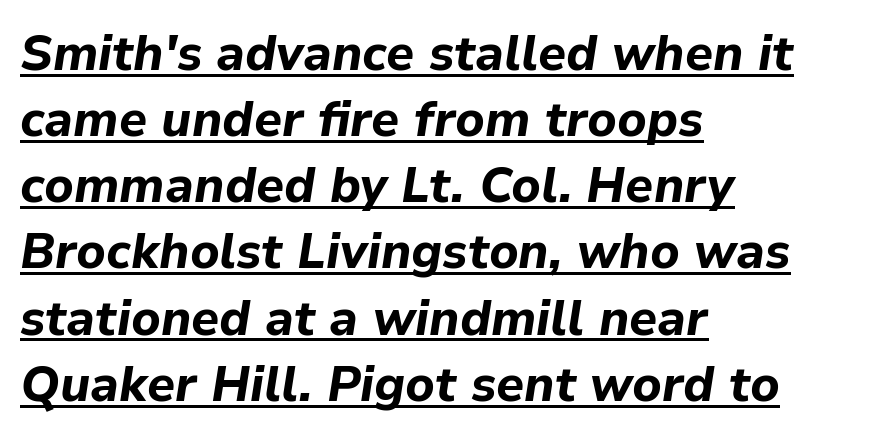
The image shows 49 px bold type, italic (leaning right); set left-aligned, normal line spacing (1.35x), normal letter spacing, underlined; low stroke contrast and a medium x-height.
